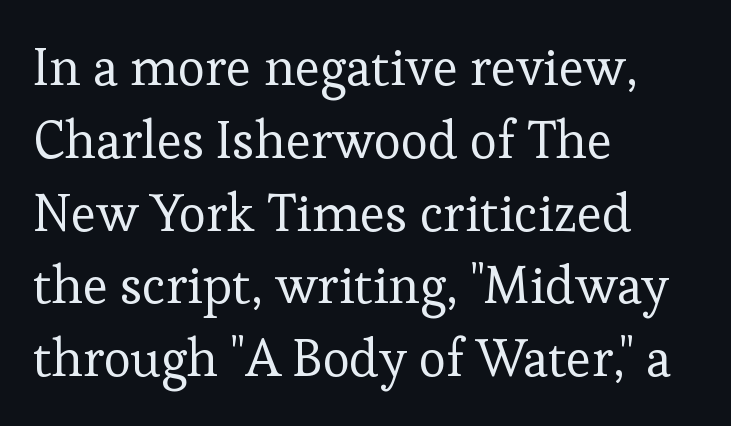
Q: Is the text bold? A: No.
Q: Is the text italic (slanted)? A: No, it is upright.
Q: Is the typeface a serif or a sans-serif typeface? A: Serif.
Q: Is the text underlined? A: No.
Q: How is the paragraph aligned? A: Left-aligned.
Q: Is the spacing between letters normal or unusually wide? A: Normal.
Q: Is the spacing between lines tight, normal or loose? A: Normal.
Q: Width (condensed, normal, or wide)? A: Normal.
Q: Stroke contrast? A: Low.
Q: x-height? A: Medium.
Q: Monospaced? A: No.
